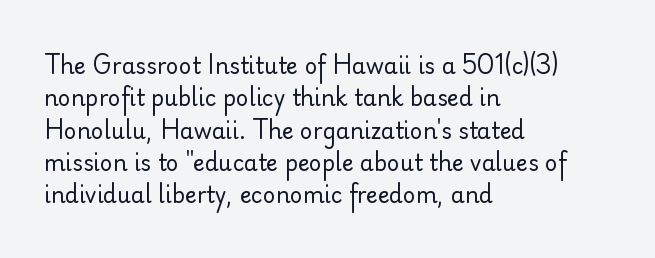
{"italic": "no", "bold": "no", "underline": "no", "align": "left", "line_spacing": "normal", "line_spacing_ratio": 1.47, "letter_spacing": "normal", "letter_spacing_em": 0.0, "glyph_px": 22}
